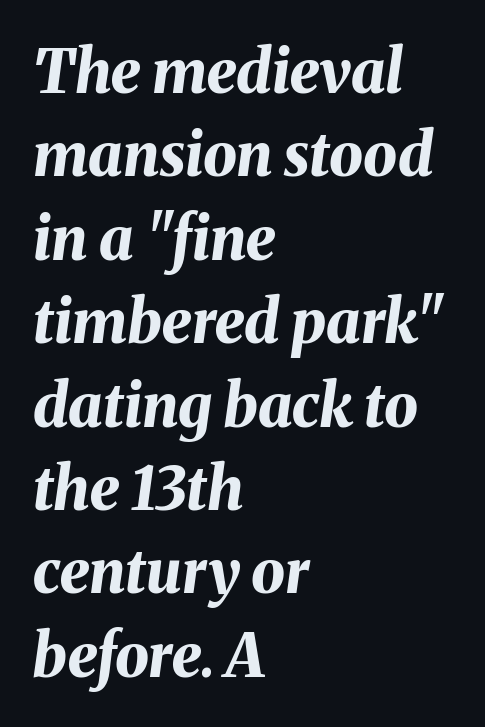
Q: Is the text bold? A: Yes.
Q: Is the text italic (slanted)? A: Yes, it leans right by about 8 degrees.
Q: Is the text underlined? A: No.
Q: How is the paragraph aligned? A: Left-aligned.
Q: Is the spacing between letters normal or unusually wide? A: Normal.
Q: Is the spacing between lines tight, normal or loose? A: Normal.
Q: Width (condensed, normal, or wide)? A: Normal.
Q: Stroke contrast? A: Medium.
Q: x-height? A: Medium.
Q: Monospaced? A: No.
